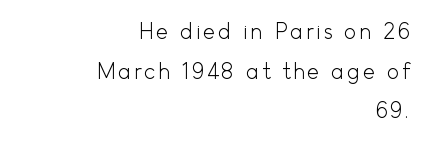
The ragged edge is on the left, which tells us the setting is flush right. Nope, not italic — everything's standing straight. The passage shown is not bold in any degree. The baseline area is clear.
